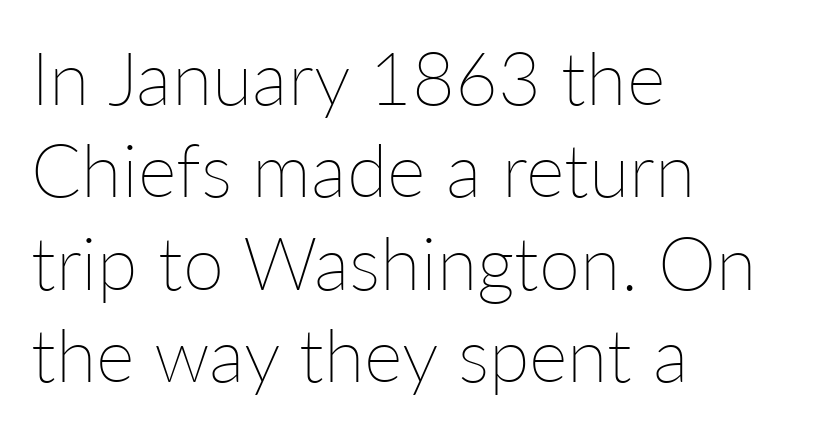
The image shows 74 px thin type, upright; set left-aligned, normal line spacing (1.25x), normal letter spacing, not underlined; low stroke contrast and a medium x-height.
